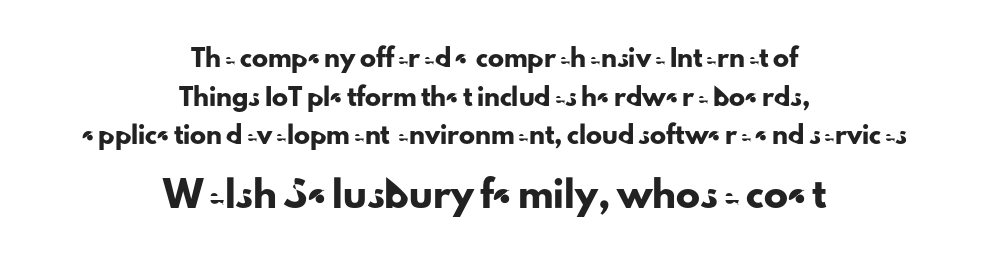
{"italic": "no", "underline": "no", "align": "center", "line_spacing": "loose", "line_spacing_ratio": 2.42, "letter_spacing": "normal", "letter_spacing_em": 0.0, "larger_block": "second", "size_ratio": 1.5, "glyph_px": 24}
